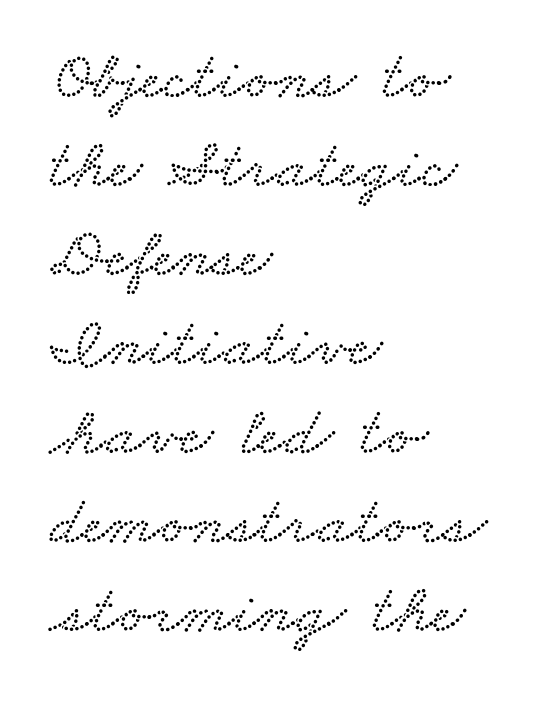
{"width": "wide", "stroke_contrast": "low", "x_height": "small", "monospaced": "no", "underline": "no", "align": "left", "line_spacing": "normal", "line_spacing_ratio": 1.29, "letter_spacing": "normal", "letter_spacing_em": 0.0, "glyph_px": 69}
